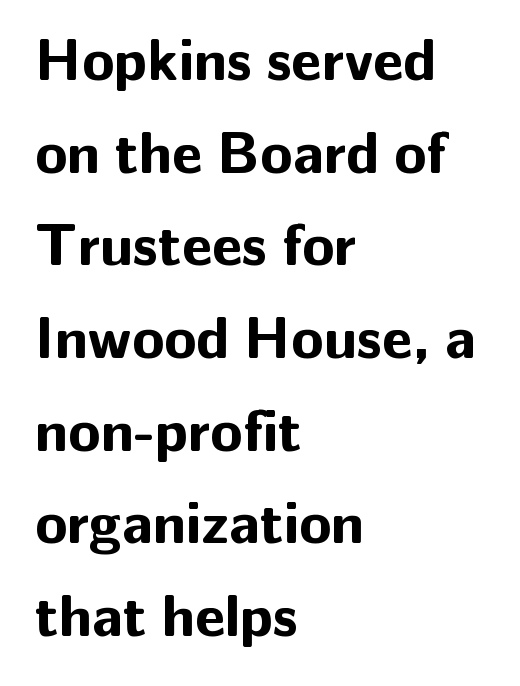
The image shows 59 px bold sans-serif type, upright; set left-aligned, normal line spacing (1.57x), normal letter spacing, not underlined; low stroke contrast and a medium x-height.
